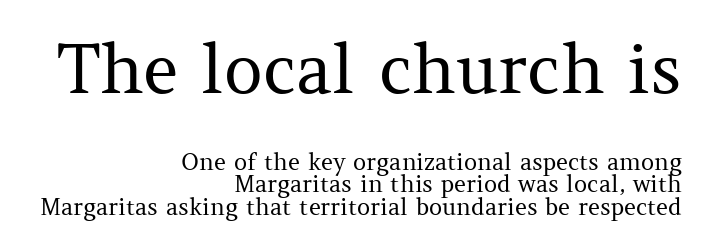
The image shows 68 px regular-weight serif type, upright; set right-aligned, tight line spacing (0.99x), normal letter spacing, not underlined; the first (top) block is 2.96x larger; medium stroke contrast and a medium x-height.
